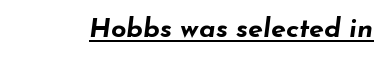
The image shows 27 px bold type, italic (leaning right); set normal letter spacing, underlined.
